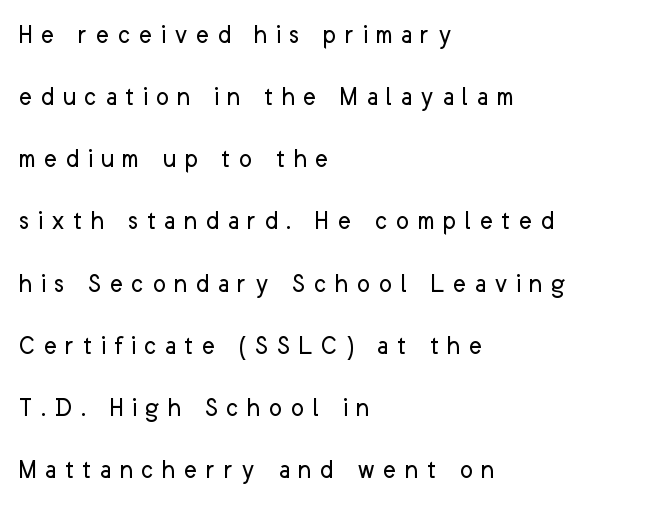
Q: Is the text bold? A: No.
Q: Is the text italic (slanted)? A: No, it is upright.
Q: Is the typeface a serif or a sans-serif typeface? A: Sans-serif.
Q: Is the text underlined? A: No.
Q: How is the paragraph aligned? A: Left-aligned.
Q: Is the spacing between letters normal or unusually wide? A: Unusually wide.
Q: Is the spacing between lines tight, normal or loose? A: Loose.
Q: Width (condensed, normal, or wide)? A: Normal.
Q: Stroke contrast? A: Low.
Q: x-height? A: Medium.
Q: Monospaced? A: No.
